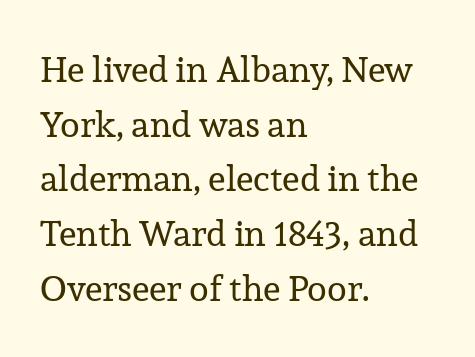
Q: Is the text bold? A: No.
Q: Is the text italic (slanted)? A: No, it is upright.
Q: Is the typeface a serif or a sans-serif typeface? A: Serif.
Q: Is the text underlined? A: No.
Q: How is the paragraph aligned? A: Left-aligned.
Q: Is the spacing between letters normal or unusually wide? A: Normal.
Q: Is the spacing between lines tight, normal or loose? A: Normal.
Q: Width (condensed, normal, or wide)? A: Normal.
Q: Stroke contrast? A: Low.
Q: x-height? A: Medium.
Q: Monospaced? A: No.
